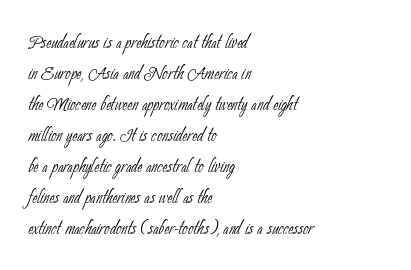
Q: Is the text bold? A: No.
Q: Is the text underlined? A: No.
Q: How is the paragraph aligned? A: Left-aligned.
Q: Is the spacing between letters normal or unusually wide? A: Normal.
Q: Is the spacing between lines tight, normal or loose? A: Normal.
